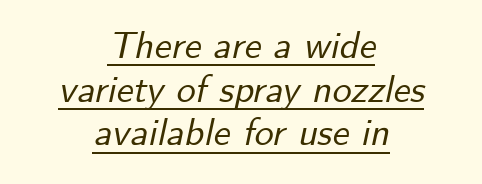
{"italic": "yes", "lean": "right", "slant_degrees": 12, "width": "normal", "stroke_contrast": "low", "x_height": "small", "monospaced": "no", "underline": "yes", "align": "center", "line_spacing": "tight", "line_spacing_ratio": 1.15, "letter_spacing": "normal", "letter_spacing_em": 0.0, "glyph_px": 38}
